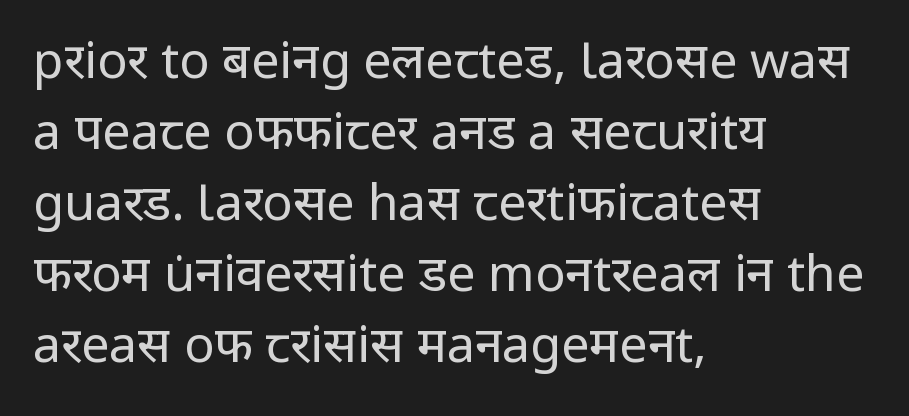
{"serif": "no", "italic": "no", "bold": "no", "weight": "regular", "width": "normal", "stroke_contrast": "low", "x_height": "medium", "monospaced": "no", "underline": "no", "align": "left", "line_spacing": "normal", "line_spacing_ratio": 1.42, "letter_spacing": "normal", "letter_spacing_em": 0.0, "glyph_px": 50}
